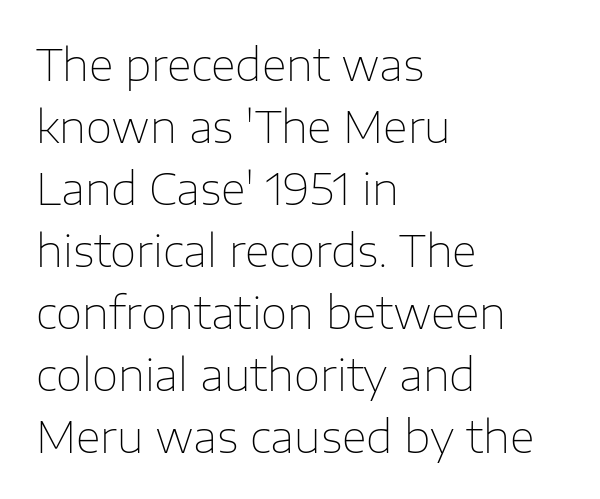
One glance says typical: line gaps are just what's usual. Honestly, the letter spacing is just normal — you wouldn't notice it. The glyphs in this specimen are sans serif. The font sits on the lighter half of the weight spectrum, regular included. Visually the block forms a straight wall on the left and a jagged coastline on the right. Bare-footed words on every line.
